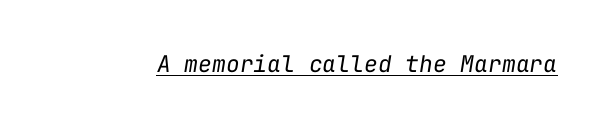
The image shows 23 px text type, italic (leaning right); set normal letter spacing, underlined.
